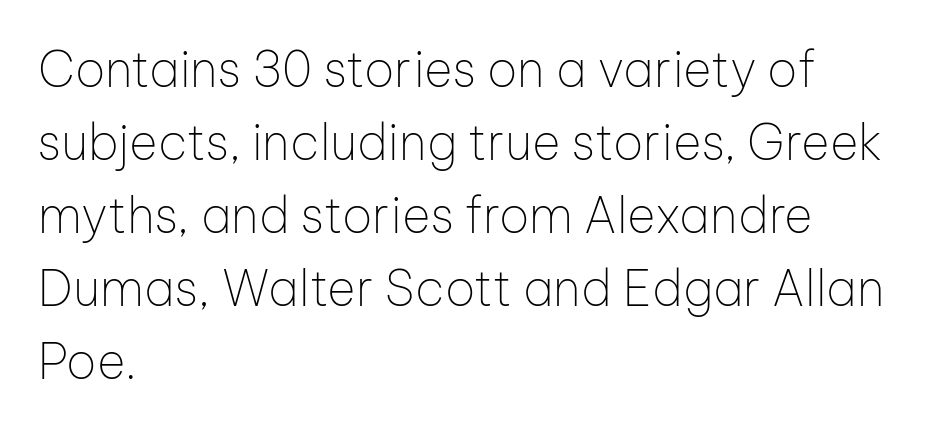
The specimen reads as upright at a glance. Where is the straight margin? On the left. Anything drawn beneath the words? Only blank space. The line texture is even and compact thanks to regular tracking.
